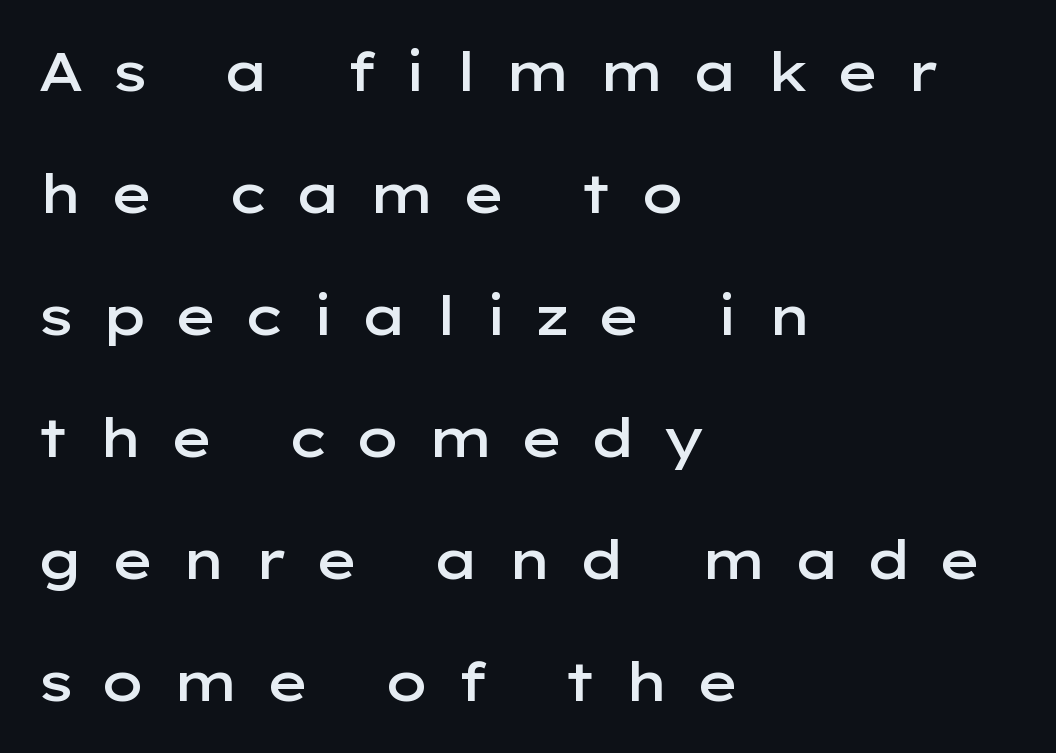
The image shows 54 px semibold, wide sans-serif type, upright; set left-aligned, loose line spacing (2.26x), unusually wide letter spacing (+0.48 em), not underlined; low stroke contrast and a medium x-height.
